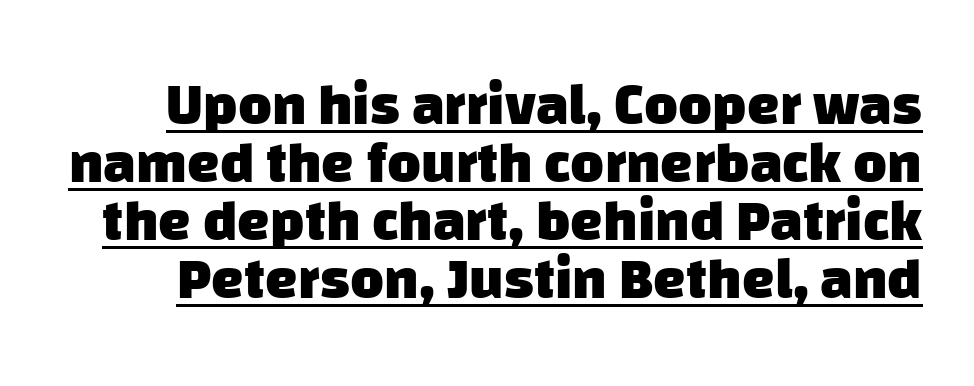
Q: Is the text bold? A: Yes.
Q: Is the typeface a serif or a sans-serif typeface? A: Sans-serif.
Q: Is the text underlined? A: Yes.
Q: Is the spacing between letters normal or unusually wide? A: Normal.
Q: Is the spacing between lines tight, normal or loose? A: Tight.
Q: Width (condensed, normal, or wide)? A: Normal.
Q: Stroke contrast? A: Low.
Q: x-height? A: Large.
Q: Monospaced? A: No.
